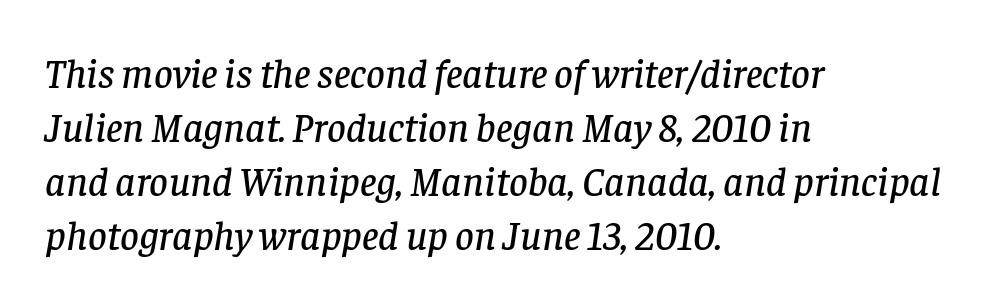
The image shows 41 px serif type, italic (leaning right); set left-aligned, normal line spacing (1.32x), normal letter spacing, not underlined; low stroke contrast and a large x-height.
